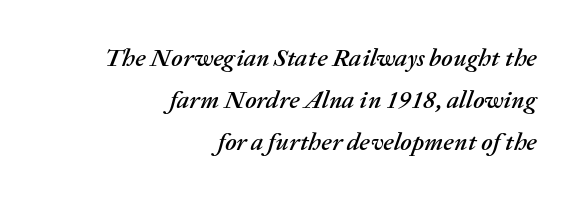
{"italic": "yes", "lean": "right", "slant_degrees": 20, "underline": "no", "align": "right", "line_spacing": "normal", "line_spacing_ratio": 1.69, "letter_spacing": "normal", "letter_spacing_em": 0.0, "glyph_px": 25}
